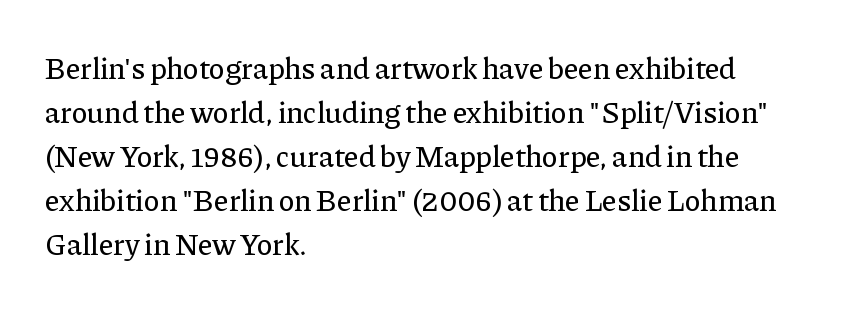
The image shows 30 px serif type, upright; set left-aligned, normal line spacing (1.47x), normal letter spacing, not underlined; low stroke contrast and a medium x-height.
